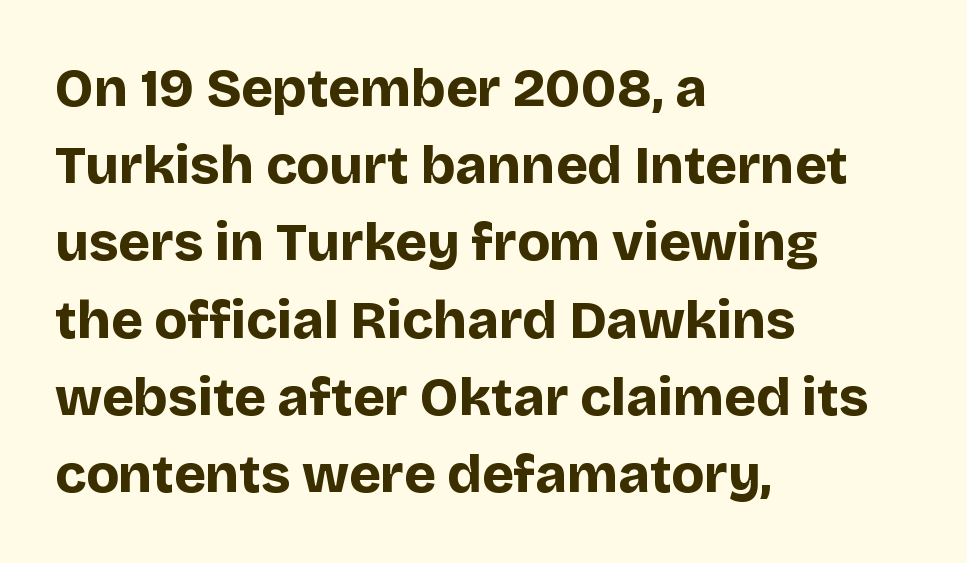
Tracking here is standard; glyphs follow each other at the usual distance. Style check: upright. Beneath every word, the page is bare. Note the varied advance widths — an 'i' is clearly narrower than an 'm'. The lines in this sample share a left origin and differ only in where they stop. Caption: bold face, heavy strokes.
